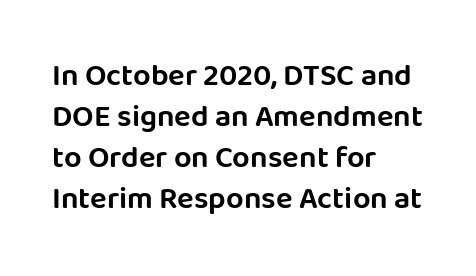
The type sits square on the baseline with zero lean. Check the space under the baseline: it is left empty. This rendering leaves character spacing at its baseline value. The lines sit at an ordinary, default distance from one another. Think of a printed novel: that variable character pitch is what you see here. Grotesque or geometric, the face here clearly has no serifs.
